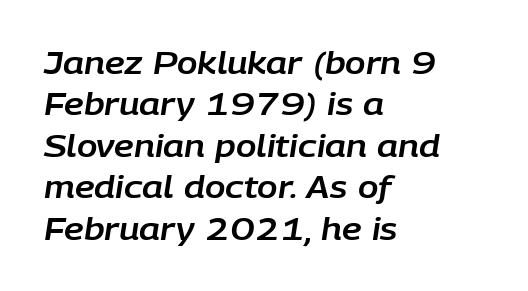
{"italic": "yes", "lean": "right", "slant_degrees": 9, "width": "normal", "stroke_contrast": "low", "x_height": "large", "monospaced": "no", "underline": "no", "align": "left", "line_spacing": "normal", "line_spacing_ratio": 1.38, "letter_spacing": "normal", "letter_spacing_em": 0.0, "glyph_px": 30}
